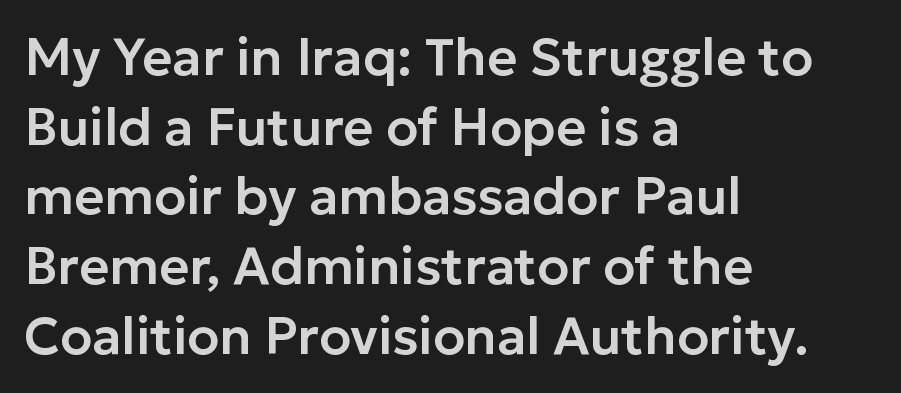
{"serif": "no", "italic": "no", "width": "normal", "stroke_contrast": "low", "x_height": "medium", "monospaced": "no", "underline": "no", "align": "left", "line_spacing": "normal", "line_spacing_ratio": 1.34, "letter_spacing": "normal", "letter_spacing_em": 0.0, "glyph_px": 52}
